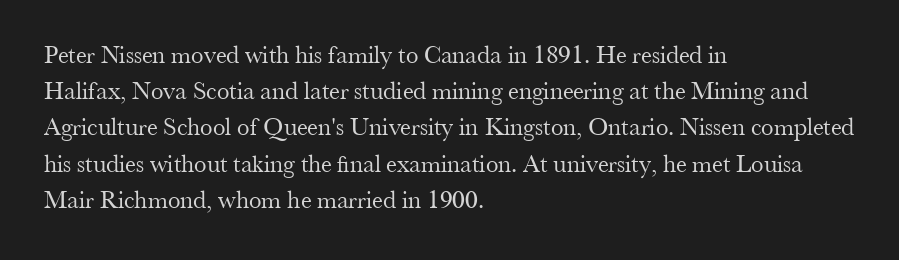
The cut favours lightness, reaching ordinary text weight at its darkest. Left-aligned paragraph, ragged on the right. There is no visible air inserted between adjacent glyphs. Has an underline been added? It has not. Upright lettering throughout. Leading matches the norm, producing a regular column.
